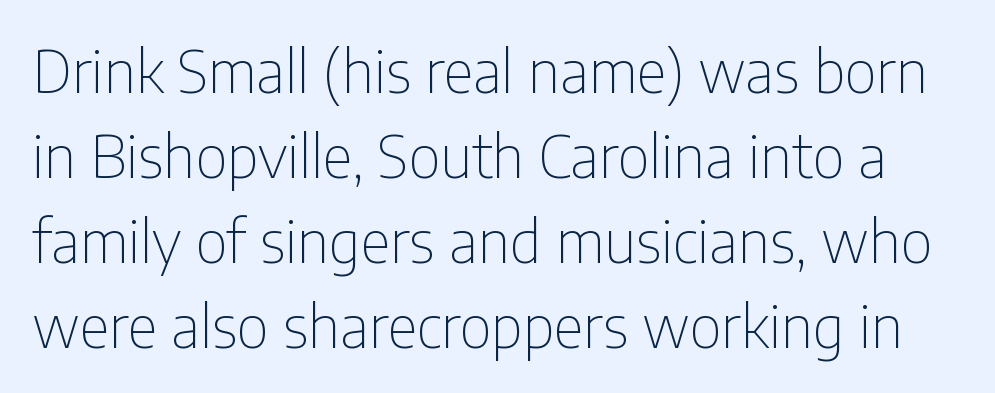
Q: Is the text bold? A: No.
Q: Is the text italic (slanted)? A: No, it is upright.
Q: Is the typeface a serif or a sans-serif typeface? A: Sans-serif.
Q: Is the text underlined? A: No.
Q: Is the spacing between letters normal or unusually wide? A: Normal.
Q: Is the spacing between lines tight, normal or loose? A: Normal.
Q: Width (condensed, normal, or wide)? A: Condensed.
Q: Stroke contrast? A: Low.
Q: x-height? A: Medium.
Q: Monospaced? A: No.
